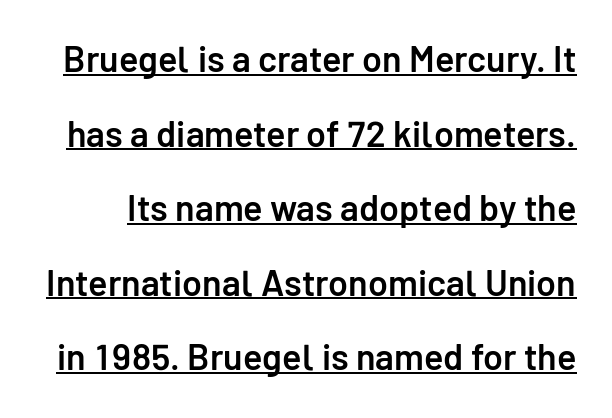
The image shows 36 px semibold sans-serif type, upright; set loose line spacing (2.07x), normal letter spacing, underlined; low stroke contrast and a medium x-height.
